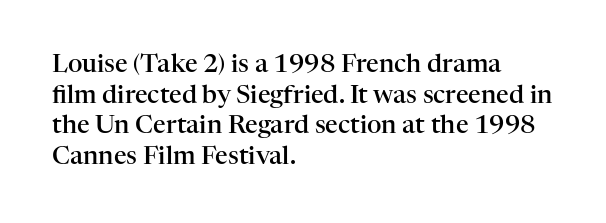
{"italic": "no", "bold": "semi", "underline": "no", "align": "left", "line_spacing_ratio": 1.23, "letter_spacing": "normal", "letter_spacing_em": 0.0, "glyph_px": 25}
